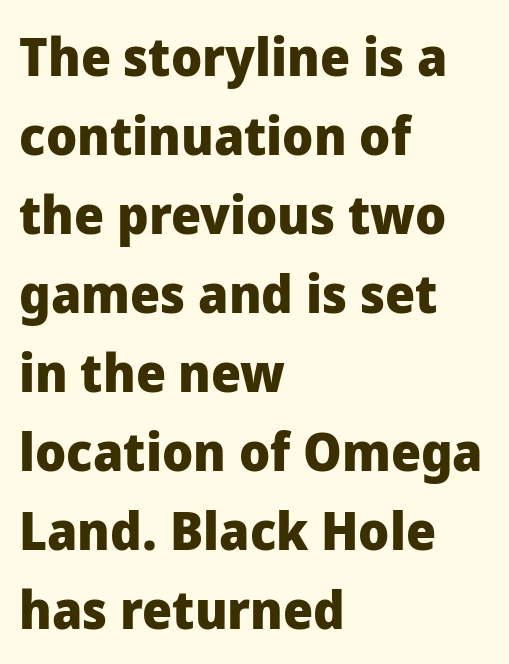
The image shows 53 px heavy sans-serif type, upright; set left-aligned, normal line spacing (1.49x), normal letter spacing, not underlined; low stroke contrast and a medium x-height.
